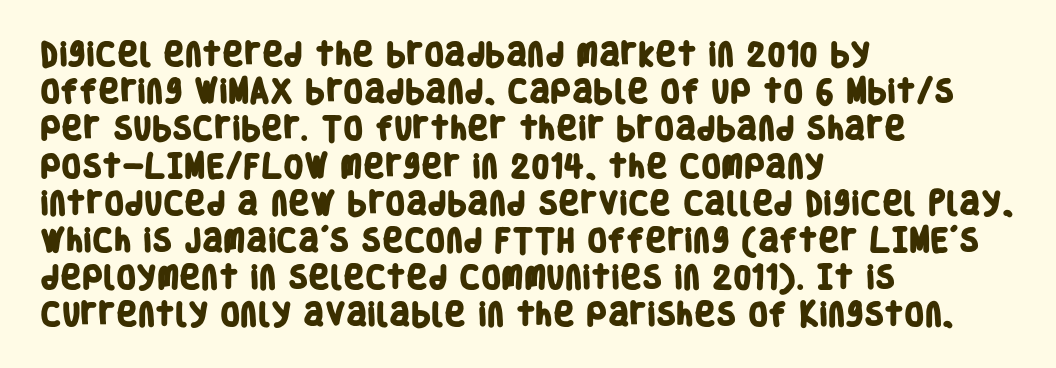
The letters are bold, with thick, heavy strokes. Anything drawn beneath the words? Only blank space. Students, observe: this is what conventionally led text looks like. The rag falls on the right side of this text block. Is the letter spacing exaggerated? No — it looks like the ordinary default.
